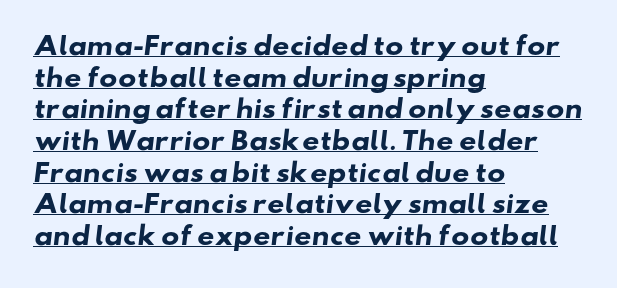
{"bold": "yes", "underline": "yes", "align": "left", "line_spacing": "normal", "line_spacing_ratio": 1.32, "letter_spacing": "normal", "letter_spacing_em": 0.0, "glyph_px": 24}
